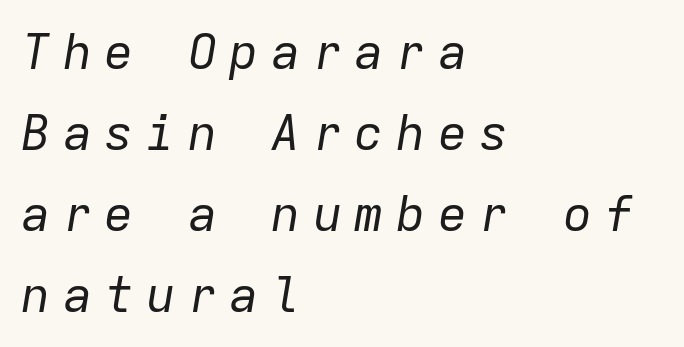
{"italic": "yes", "lean": "right", "slant_degrees": 9, "bold": "no", "weight": "regular", "width": "normal", "stroke_contrast": "low", "x_height": "medium", "monospaced": "yes", "underline": "no", "align": "left", "line_spacing": "normal", "line_spacing_ratio": 1.65, "letter_spacing": "wide", "letter_spacing_em": 0.25, "glyph_px": 49}
